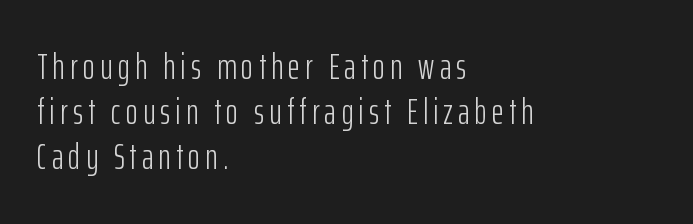
The image shows 37 px light, condensed sans-serif type, upright; set left-aligned, line spacing 1.22x, not underlined; low stroke contrast and a medium x-height.
